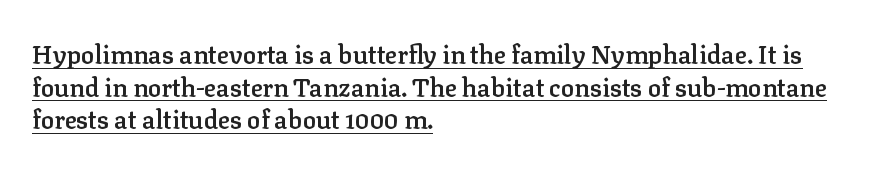
Q: Is the text bold? A: Semi-bold.
Q: Is the text italic (slanted)? A: No, it is upright.
Q: Is the text underlined? A: Yes.
Q: How is the paragraph aligned? A: Left-aligned.
Q: Is the spacing between letters normal or unusually wide? A: Normal.
Q: Is the spacing between lines tight, normal or loose? A: Normal.
